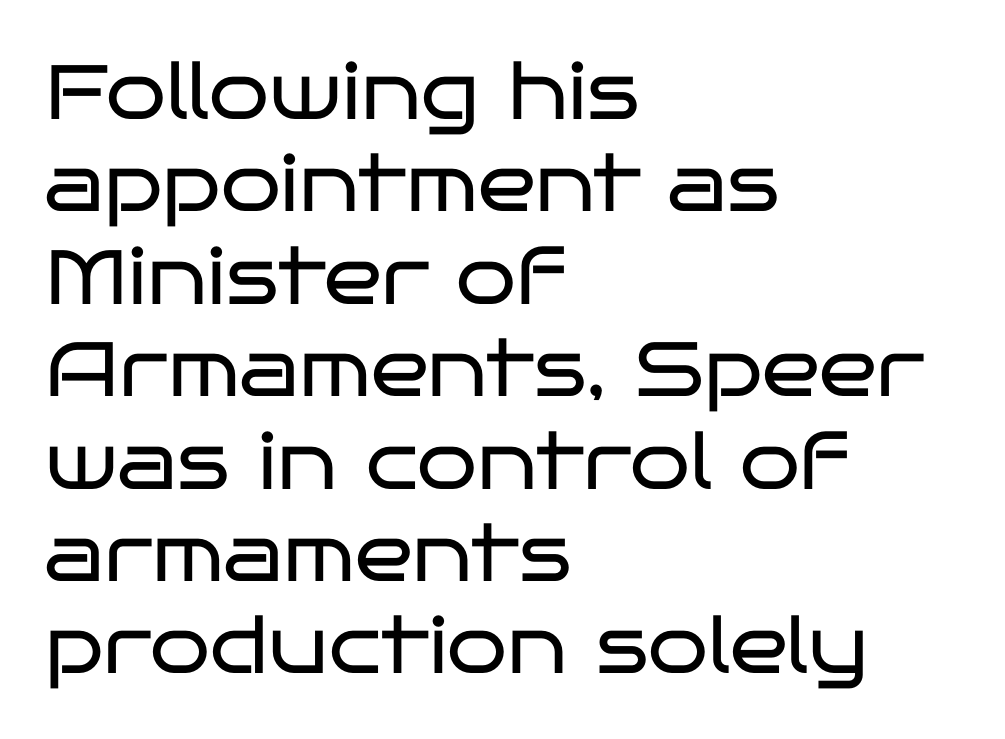
Q: Is the text bold? A: No.
Q: Is the text italic (slanted)? A: No, it is upright.
Q: Is the typeface a serif or a sans-serif typeface? A: Sans-serif.
Q: Is the text underlined? A: No.
Q: How is the paragraph aligned? A: Left-aligned.
Q: Is the spacing between letters normal or unusually wide? A: Normal.
Q: Width (condensed, normal, or wide)? A: Wide.
Q: Stroke contrast? A: Low.
Q: x-height? A: Large.
Q: Monospaced? A: No.
